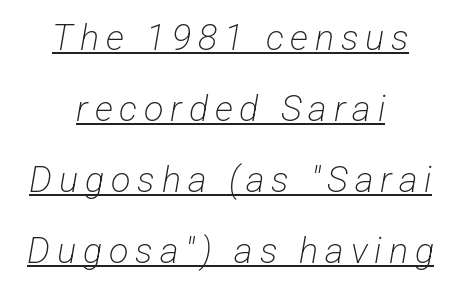
{"serif": "no", "bold": "no", "weight": "light", "width": "condensed", "stroke_contrast": "low", "x_height": "medium", "monospaced": "no", "underline": "yes", "align": "center", "line_spacing": "loose", "line_spacing_ratio": 1.97, "glyph_px": 36}
